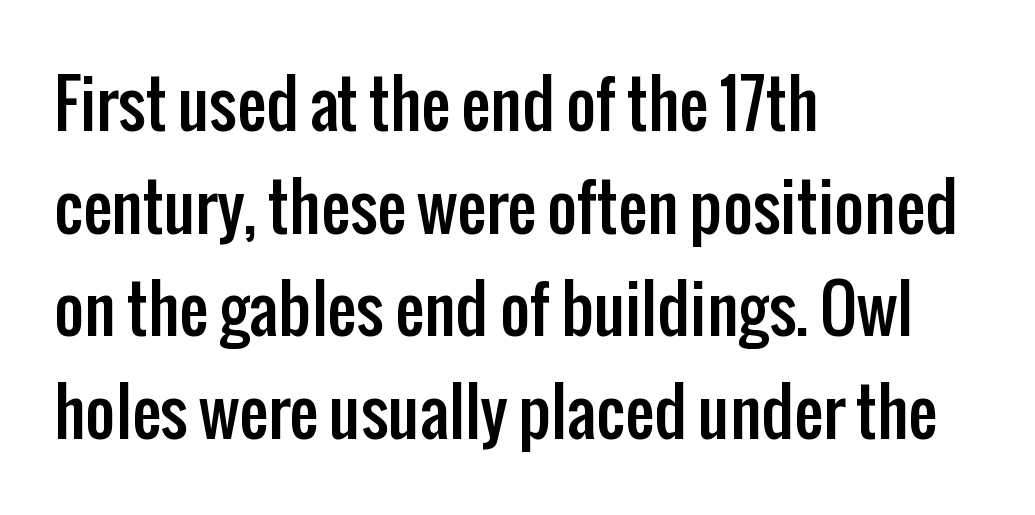
A typesetter would call this leading conventional body-copy spacing. The type sits square on the baseline with zero lean. The string is rendered with underlining switched off. This sample uses a sans-serif face. Looks like regular typesetting: each glyph gets only the width it needs.
